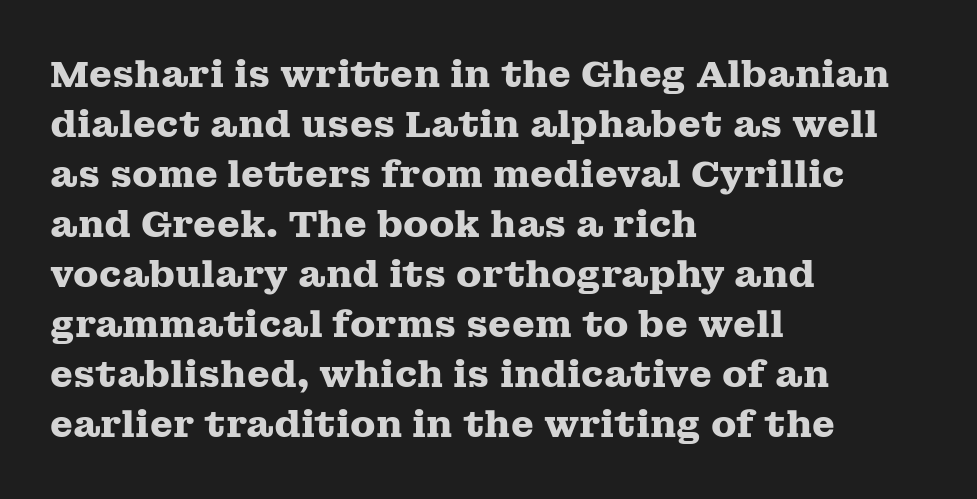
Its strokes are broad and dark, the hallmark of bold type. Leading matches the norm, producing a regular column. Check where the strokes stop: tiny serifs finish them off. Posture: upright roman.
